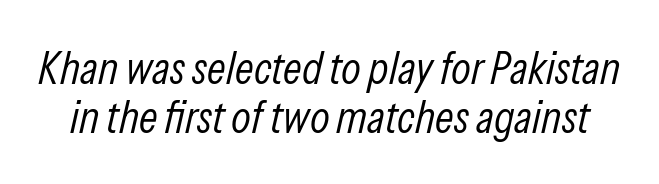
{"italic": "yes", "lean": "right", "slant_degrees": 13, "bold": "no", "weight": "light", "width": "condensed", "stroke_contrast": "low", "x_height": "medium", "monospaced": "no", "underline": "no", "line_spacing": "tight", "line_spacing_ratio": 1.06, "letter_spacing": "normal", "letter_spacing_em": 0.0, "glyph_px": 46}
